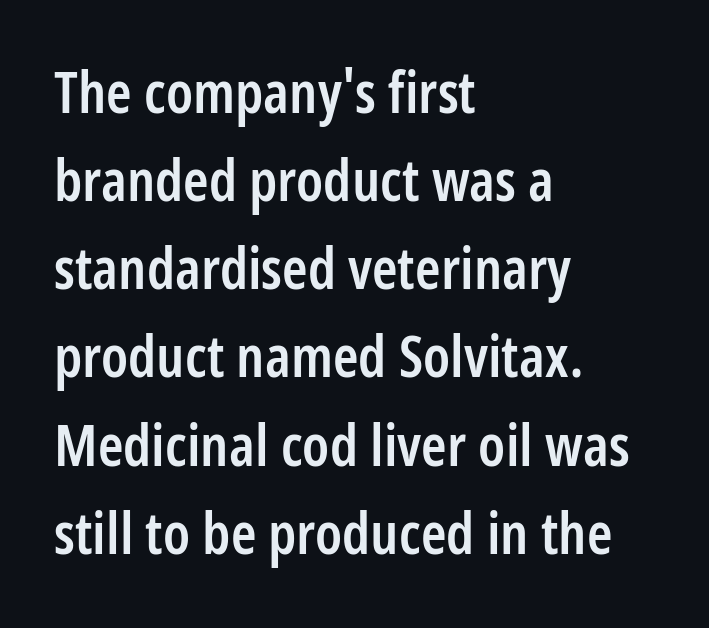
The image shows 58 px semibold, condensed sans-serif type, upright; set left-aligned, normal line spacing (1.52x), normal letter spacing, not underlined; low stroke contrast and a medium x-height.
